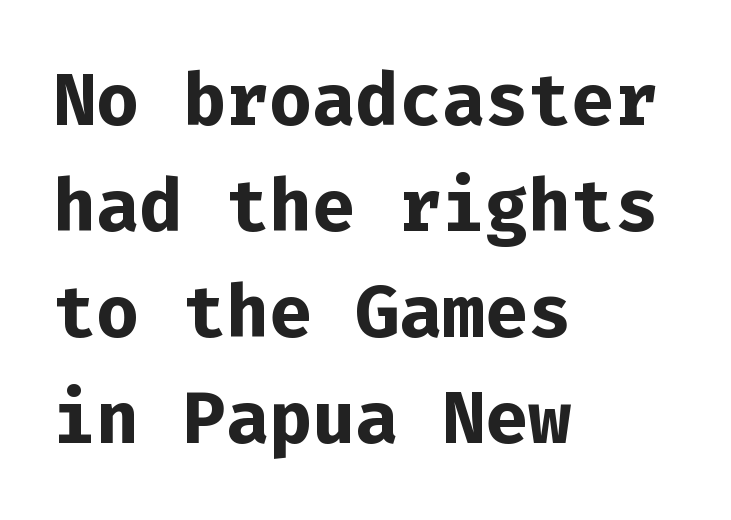
A clean baseline with only descenders dipping below it. Casual observation: everything's shoved over to the left. Characters follow at the spacing the type designer built in. Stroke thickness is high; the sample reads as a true bold. A typesetter would call this monospace, since all characters share one set width. One glance says typical: line gaps are just what's usual.
